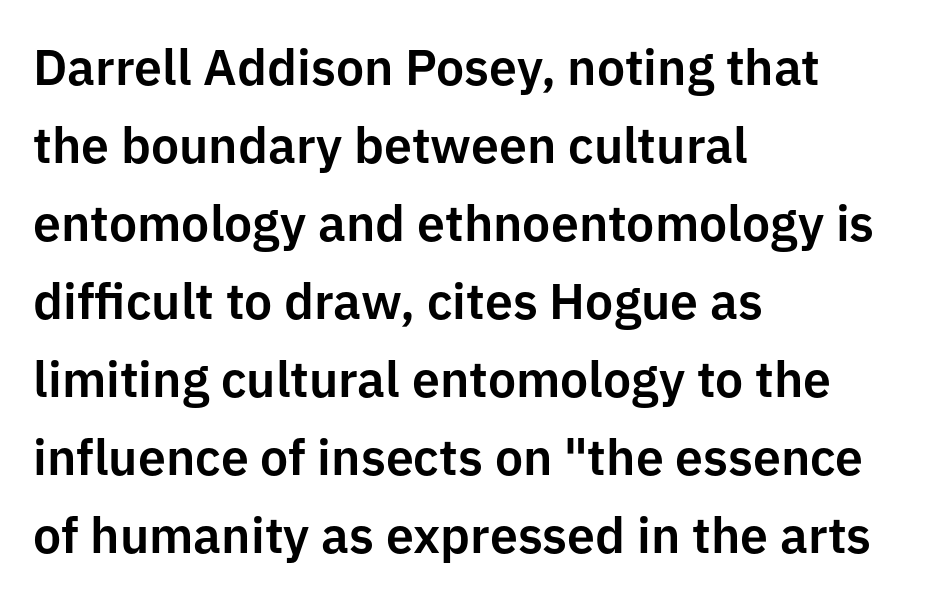
{"serif": "no", "italic": "no", "width": "normal", "stroke_contrast": "low", "x_height": "medium", "monospaced": "no", "underline": "no", "align": "left", "line_spacing": "normal", "line_spacing_ratio": 1.56, "letter_spacing": "normal", "letter_spacing_em": 0.0, "glyph_px": 50}
